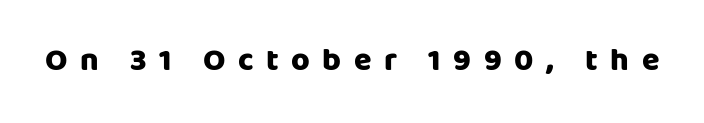
Q: Is the text bold? A: Yes.
Q: Is the text italic (slanted)? A: No, it is upright.
Q: Is the typeface a serif or a sans-serif typeface? A: Sans-serif.
Q: Is the text underlined? A: No.
Q: Is the spacing between letters normal or unusually wide? A: Unusually wide.
Q: Width (condensed, normal, or wide)? A: Normal.
Q: Stroke contrast? A: Low.
Q: x-height? A: Large.
Q: Monospaced? A: No.
